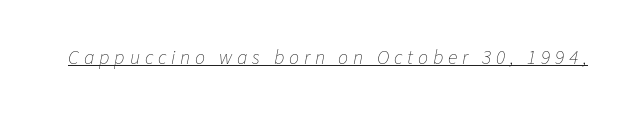
Q: Is the text bold? A: No.
Q: Is the text italic (slanted)? A: Yes, it leans right by about 11 degrees.
Q: Is the text underlined? A: Yes.
Q: Is the spacing between letters normal or unusually wide? A: Unusually wide.
